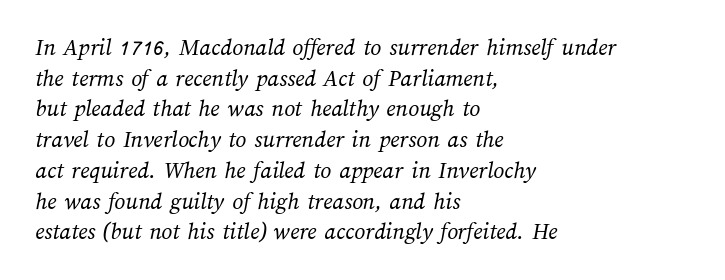
Q: Is the text bold? A: No.
Q: Is the text underlined? A: No.
Q: How is the paragraph aligned? A: Left-aligned.
Q: Is the spacing between letters normal or unusually wide? A: Normal.
Q: Is the spacing between lines tight, normal or loose? A: Normal.
